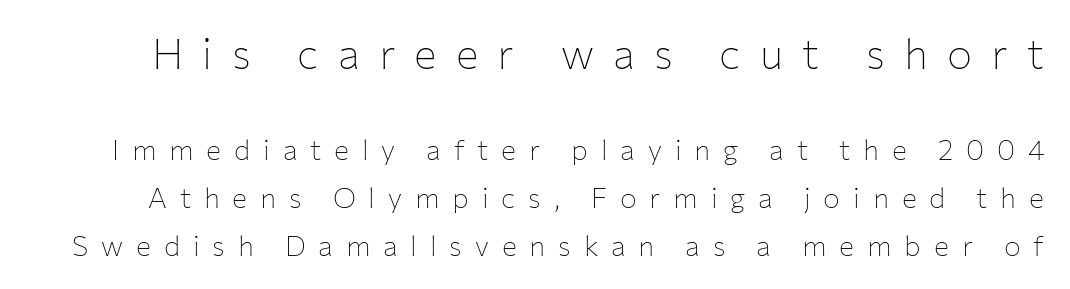
Is this a fixed-width face? No — the glyphs have proportional, varying widths. The lettering stays uniformly vertical, giving the passage a roman look. Note: no serifs on the glyphs. The composition opens big and finishes small. The tracking jumps out immediately: characters are airy and widely separated.
